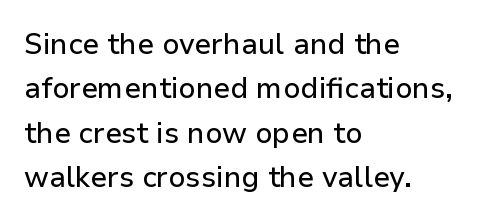
The image shows 29 px sans-serif type, upright; set left-aligned, normal line spacing (1.53x), normal letter spacing, not underlined; low stroke contrast and a medium x-height.
